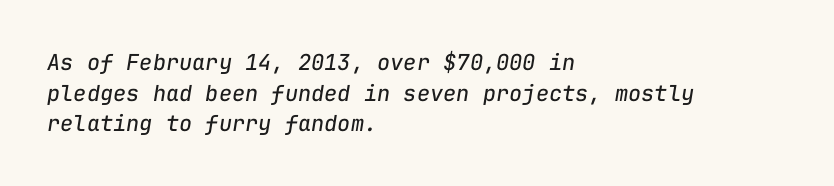
No chunkiness to these letters — they're not bold. Is the letter spacing exaggerated? No — it looks like the ordinary default. A bare baseline throughout the passage. Is the block centered? No — it sits flush against the left margin. Designer's note — italics engaged. Regarding leading, the lines here are spaced in the standard way.
